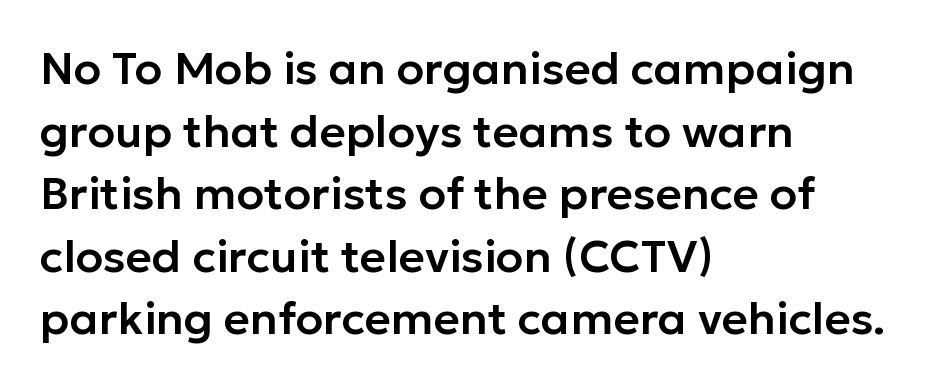
{"serif": "no", "italic": "no", "width": "normal", "stroke_contrast": "low", "x_height": "medium", "monospaced": "no", "underline": "no", "align": "left", "line_spacing": "normal", "line_spacing_ratio": 1.39, "letter_spacing": "normal", "letter_spacing_em": 0.0, "glyph_px": 45}
